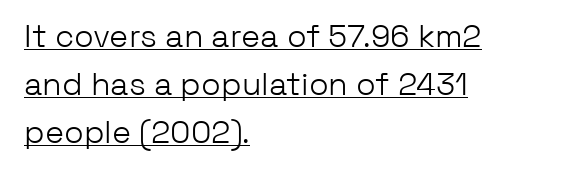
Each letter's strokes conclude bluntly, with no projecting serifs. Each new line begins a customary step beneath the previous one. Teacher's note: observe the even left margin — that is flush-left alignment. The typeface has the unassuming heft of standard copy or less. Standard letterfit; no display-style spreading of the glyphs. The lettering holds an erect, upright posture throughout.
